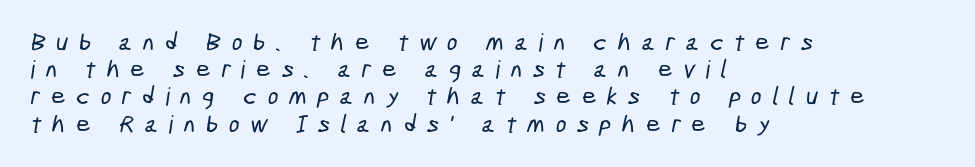
The image shows 25 px text type; set left-aligned, tight line spacing (1.09x), unusually wide letter spacing (+0.43 em), not underlined.
